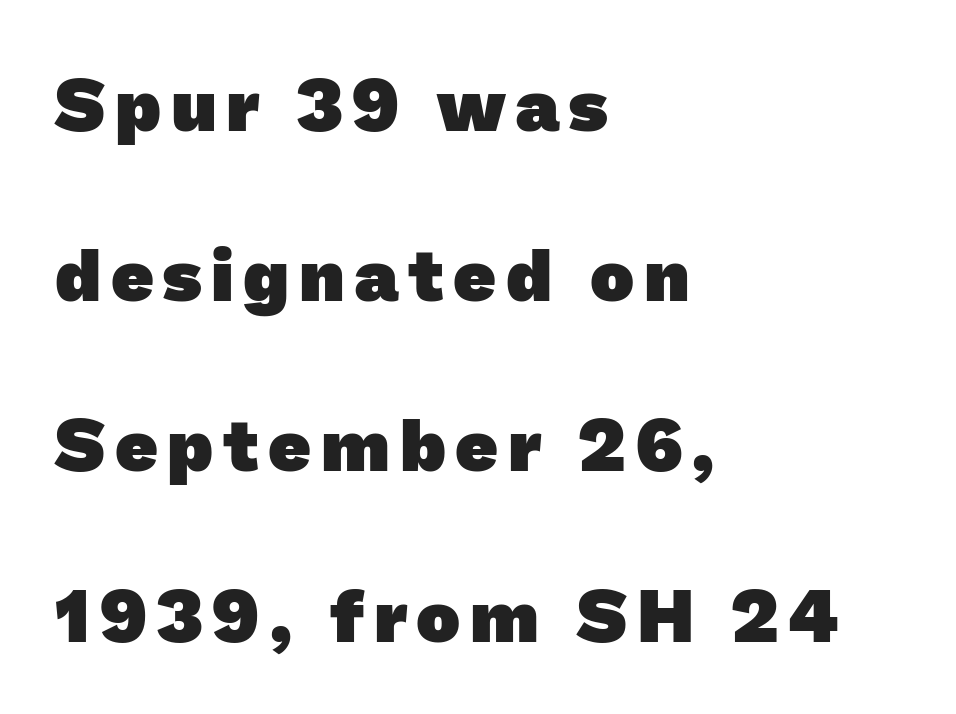
Q: Is the text bold? A: Yes.
Q: Is the typeface a serif or a sans-serif typeface? A: Sans-serif.
Q: Is the text underlined? A: No.
Q: How is the paragraph aligned? A: Left-aligned.
Q: Is the spacing between lines tight, normal or loose? A: Loose.
Q: Width (condensed, normal, or wide)? A: Normal.
Q: Stroke contrast? A: Low.
Q: x-height? A: Medium.
Q: Monospaced? A: No.
